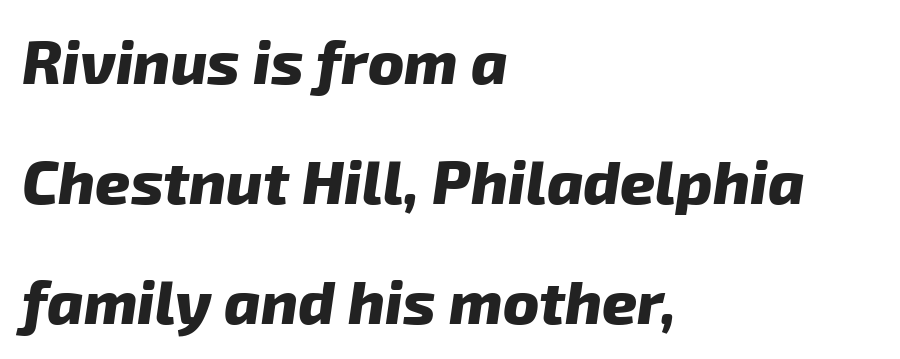
Q: Is the text bold? A: Yes.
Q: Is the typeface a serif or a sans-serif typeface? A: Sans-serif.
Q: Is the text underlined? A: No.
Q: How is the paragraph aligned? A: Left-aligned.
Q: Is the spacing between letters normal or unusually wide? A: Normal.
Q: Is the spacing between lines tight, normal or loose? A: Loose.
Q: Width (condensed, normal, or wide)? A: Normal.
Q: Stroke contrast? A: Low.
Q: x-height? A: Medium.
Q: Monospaced? A: No.
